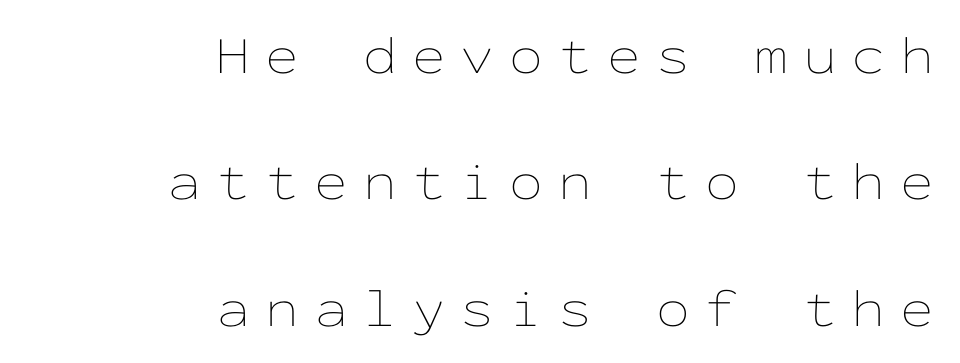
Clear beneath every line of the passage. Every row of glyphs terminates at an identical x-position on the right. Compared with a typical body face, this is equally light or lighter still. Characters remain perfectly vertical along every line. There is plenty of visible air inserted between adjacent glyphs. Spacing verdict: monospaced, one width for all characters.
